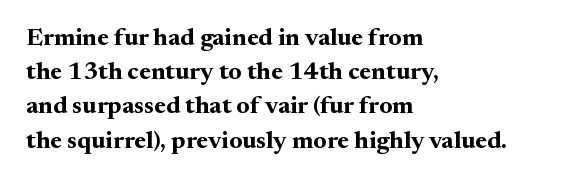
The lines in this sample share a left origin and differ only in where they stop. Summary of vertical rhythm: regular, with standard interline spacing. Italic: no, the glyphs are upright roman. The letterforms sit shoulder to shoulder at normal distance. Set as a true bold cut, around the 700 mark. The baseline area is clear.
